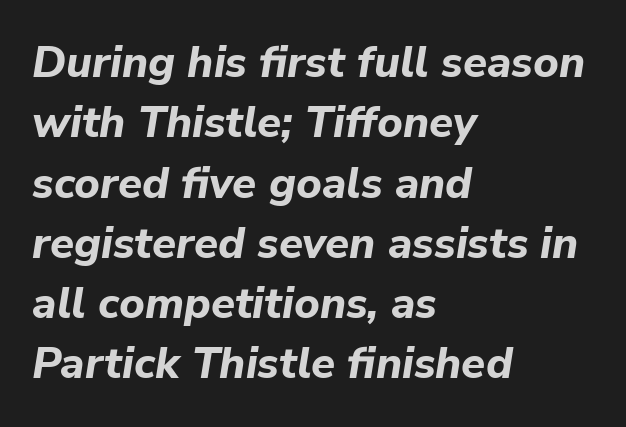
{"italic": "yes", "lean": "right", "slant_degrees": 9, "bold": "yes", "weight": "bold", "width": "normal", "stroke_contrast": "low", "x_height": "medium", "monospaced": "no", "underline": "no", "align": "left", "line_spacing": "normal", "line_spacing_ratio": 1.37, "letter_spacing": "normal", "letter_spacing_em": 0.0, "glyph_px": 44}
